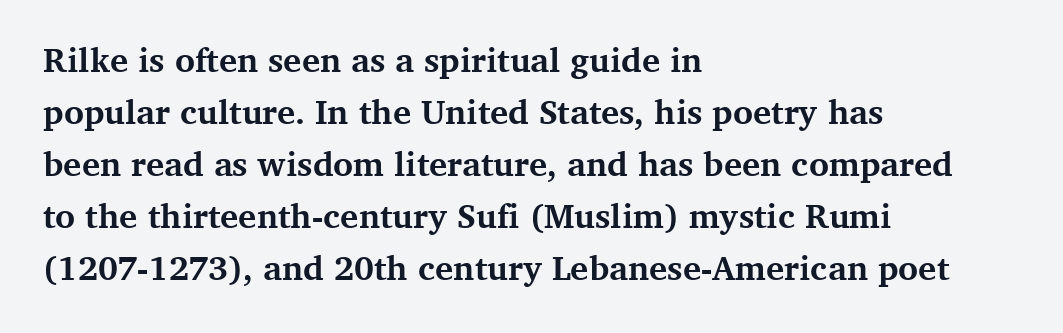
Q: Is the text bold? A: Yes.
Q: Is the text italic (slanted)? A: No, it is upright.
Q: Is the typeface a serif or a sans-serif typeface? A: Serif.
Q: Is the text underlined? A: No.
Q: How is the paragraph aligned? A: Left-aligned.
Q: Is the spacing between letters normal or unusually wide? A: Normal.
Q: Is the spacing between lines tight, normal or loose? A: Normal.
Q: Width (condensed, normal, or wide)? A: Normal.
Q: Stroke contrast? A: Medium.
Q: x-height? A: Medium.
Q: Monospaced? A: No.
